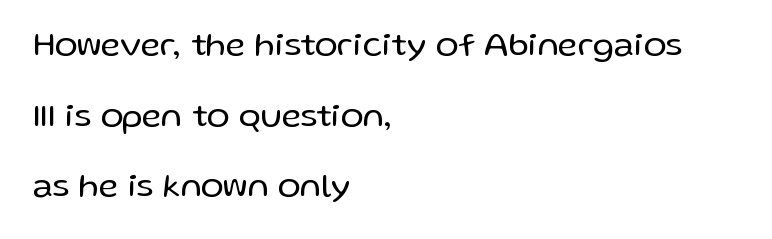
{"serif": "no", "italic": "no", "bold": "no", "weight": "regular", "width": "normal", "stroke_contrast": "low", "x_height": "medium", "monospaced": "no", "underline": "no", "align": "left", "line_spacing": "loose", "line_spacing_ratio": 2.08, "letter_spacing": "normal", "letter_spacing_em": 0.0, "glyph_px": 34}
